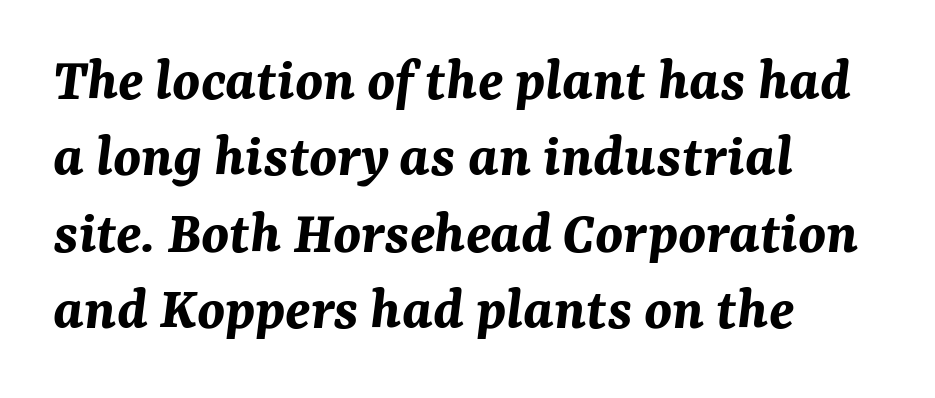
{"italic": "yes", "lean": "right", "slant_degrees": 7, "bold": "yes", "weight": "bold", "width": "normal", "stroke_contrast": "medium", "x_height": "medium", "monospaced": "no", "underline": "no", "align": "left", "line_spacing_ratio": 1.23, "letter_spacing": "normal", "letter_spacing_em": 0.0, "glyph_px": 62}
